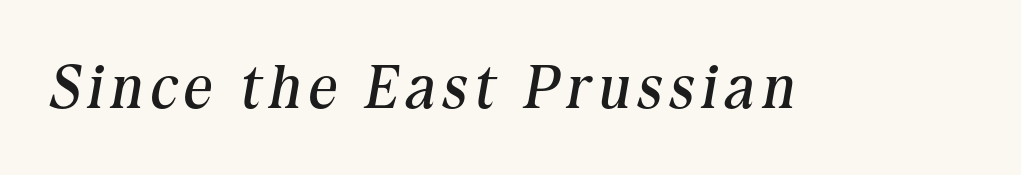
Spacing verdict: proportional, widths tailored to each character. In terms of posture, this sample is oblique. A clean baseline with only descenders dipping below it. Compared with a typical body face, this is equally light or lighter still.
